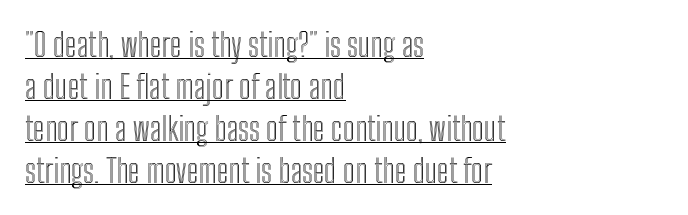
{"italic": "no", "width": "condensed", "x_height": "medium", "monospaced": "no", "underline": "yes", "align": "left", "line_spacing": "normal", "line_spacing_ratio": 1.31, "letter_spacing": "normal", "letter_spacing_em": 0.0, "glyph_px": 32}
